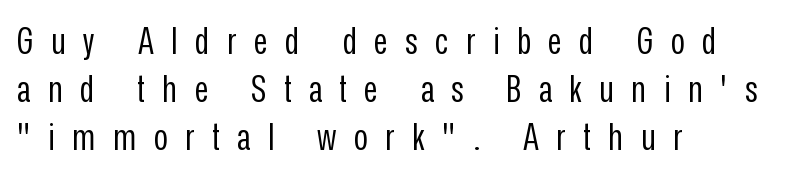
{"serif": "no", "italic": "no", "bold": "no", "weight": "regular", "width": "condensed", "stroke_contrast": "low", "x_height": "medium", "monospaced": "no", "underline": "no", "align": "left", "line_spacing": "normal", "line_spacing_ratio": 1.26, "letter_spacing": "wide", "letter_spacing_em": 0.46, "glyph_px": 38}
